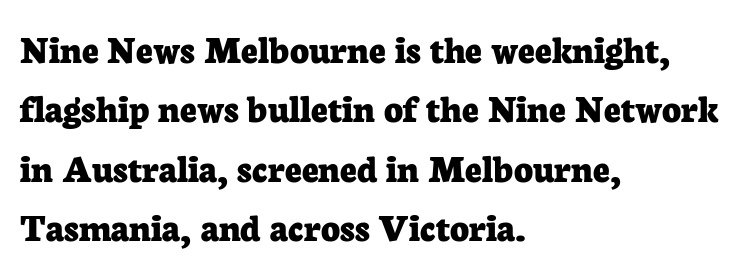
The image shows 41 px bold serif type, upright; set left-aligned, normal line spacing (1.45x), normal letter spacing, not underlined; low stroke contrast and a medium x-height.
